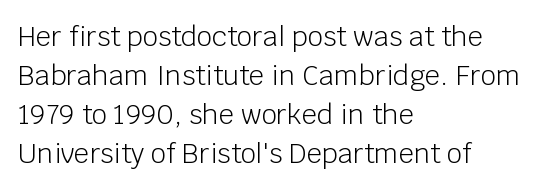
Default kerning and tracking; the words read as compact shapes. No heavy texture on the line: the type isn't bold. A roman cut, with each character standing at attention. Notice how the passage keeps a crisp vertical edge on the left only. Bare-footed words on every line.
